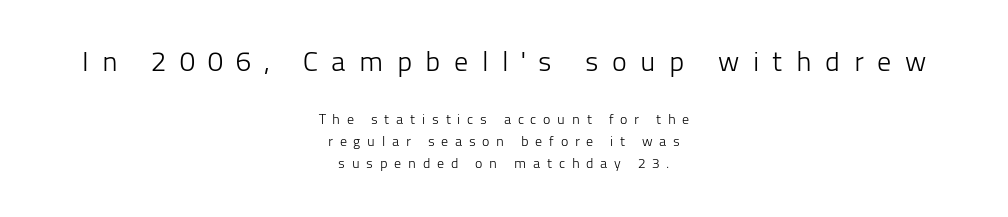
The image shows 28 px light sans-serif type, upright; set centered, normal line spacing (1.57x), unusually wide letter spacing (+0.48 em), not underlined; the first (top) block is 2.0x larger; low stroke contrast and a medium x-height.
